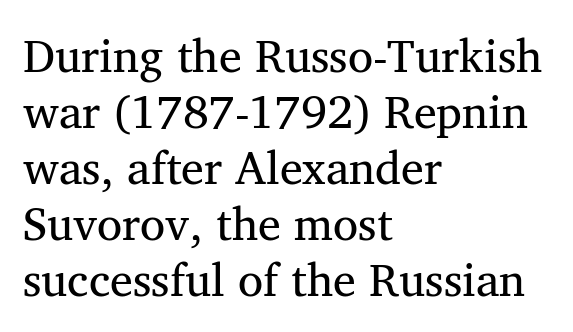
Q: Is the text bold? A: No.
Q: Is the text italic (slanted)? A: No, it is upright.
Q: Is the typeface a serif or a sans-serif typeface? A: Serif.
Q: Is the text underlined? A: No.
Q: How is the paragraph aligned? A: Left-aligned.
Q: Is the spacing between letters normal or unusually wide? A: Normal.
Q: Width (condensed, normal, or wide)? A: Normal.
Q: Stroke contrast? A: Medium.
Q: x-height? A: Medium.
Q: Monospaced? A: No.
